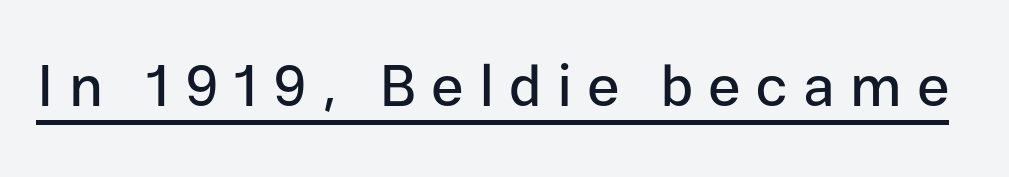
The image shows 59 px sans-serif type, upright; set unusually wide letter spacing (+0.25 em), underlined; low stroke contrast and a medium x-height.
